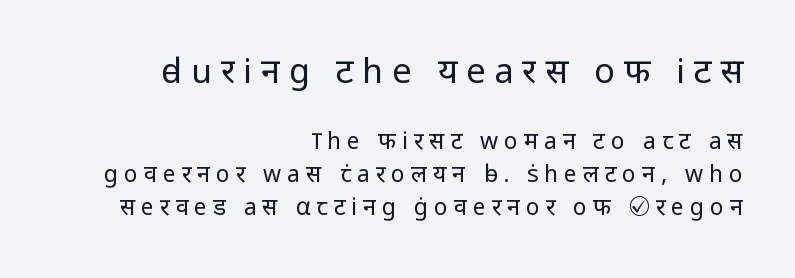
Q: Is the text bold? A: No.
Q: Is the text italic (slanted)? A: No, it is upright.
Q: Is the typeface a serif or a sans-serif typeface? A: Sans-serif.
Q: Is the text underlined? A: No.
Q: How is the paragraph aligned? A: Right-aligned.
Q: Is the spacing between letters normal or unusually wide? A: Unusually wide.
Q: Is the spacing between lines tight, normal or loose? A: Normal.
Q: Which block of text is set in a larger size, the first (top) or the second (bottom)? A: The first (top) one.
Q: Width (condensed, normal, or wide)? A: Normal.
Q: Stroke contrast? A: Low.
Q: x-height? A: Medium.
Q: Monospaced? A: No.
